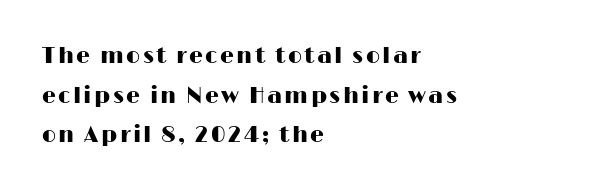
The image shows 22 px text type, upright; set left-aligned, line spacing 1.8x, not underlined.
